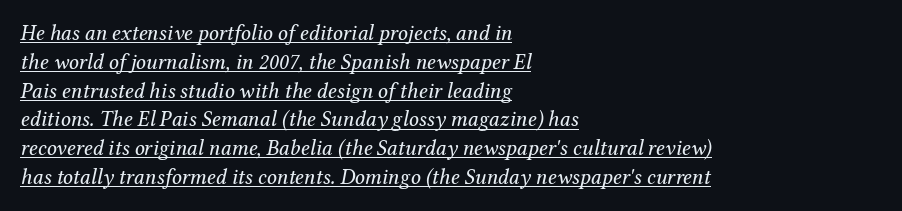
The image shows 22 px text type, italic (leaning right); set left-aligned, normal line spacing (1.31x), normal letter spacing, underlined.
